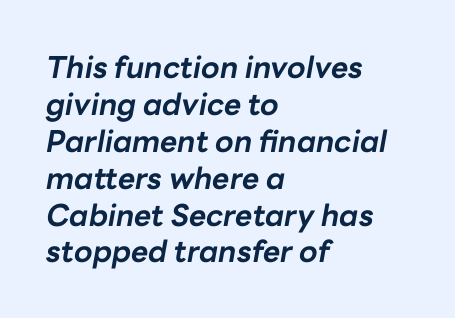
The image shows 30 px bold type, italic (leaning right); set left-aligned, line spacing 1.23x, normal letter spacing, not underlined; low stroke contrast and a medium x-height.
